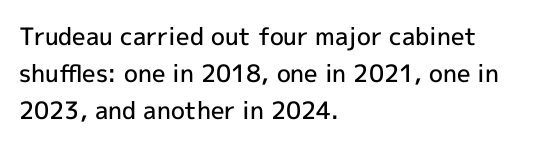
{"italic": "no", "bold": "semi", "underline": "no", "align": "left", "line_spacing": "normal", "line_spacing_ratio": 1.55, "letter_spacing": "normal", "letter_spacing_em": 0.0, "glyph_px": 24}
